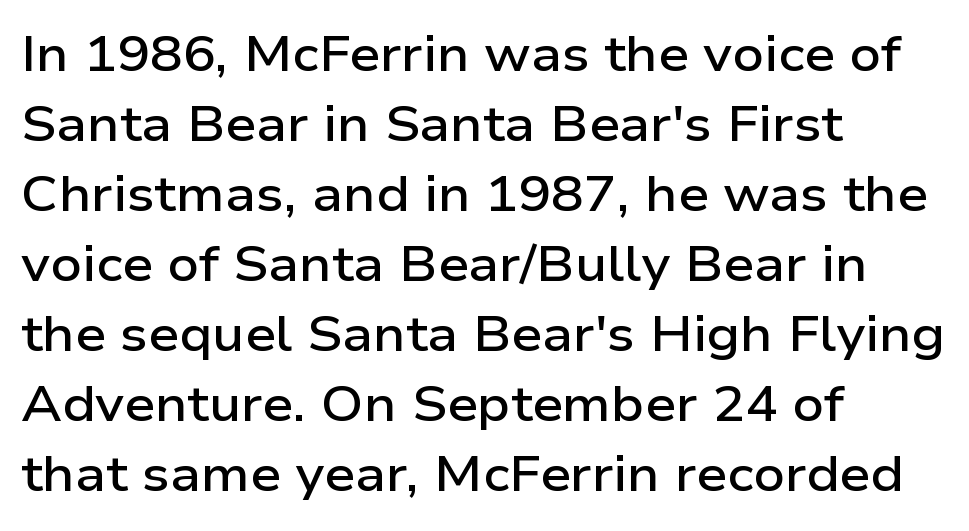
Q: Is the text bold? A: Semi-bold.
Q: Is the text italic (slanted)? A: No, it is upright.
Q: Is the typeface a serif or a sans-serif typeface? A: Sans-serif.
Q: Is the text underlined? A: No.
Q: How is the paragraph aligned? A: Left-aligned.
Q: Is the spacing between letters normal or unusually wide? A: Normal.
Q: Is the spacing between lines tight, normal or loose? A: Normal.
Q: Width (condensed, normal, or wide)? A: Wide.
Q: Stroke contrast? A: Low.
Q: x-height? A: Medium.
Q: Monospaced? A: No.
